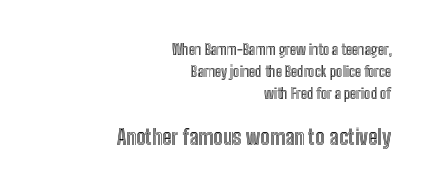
{"italic": "no", "underline": "no", "align": "right", "line_spacing": "normal", "line_spacing_ratio": 1.57, "letter_spacing": "normal", "letter_spacing_em": 0.0, "larger_block": "second", "size_ratio": 1.5, "glyph_px": 21}
